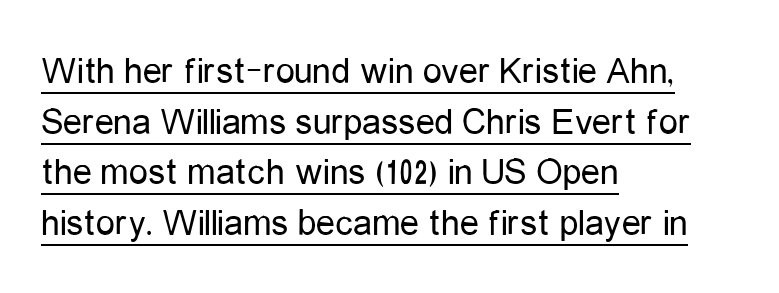
The image shows 38 px regular-weight, condensed sans-serif type, upright; set left-aligned, normal line spacing (1.33x), normal letter spacing, underlined; low stroke contrast and a medium x-height.
